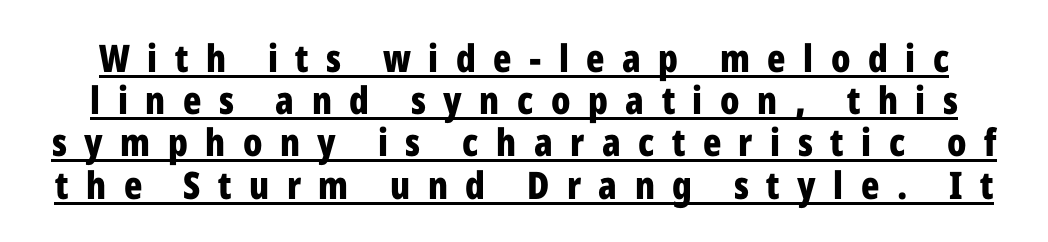
The image shows 38 px bold, condensed sans-serif type, upright; set tight line spacing (1.11x), unusually wide letter spacing (+0.46 em), underlined; low stroke contrast and a medium x-height.
